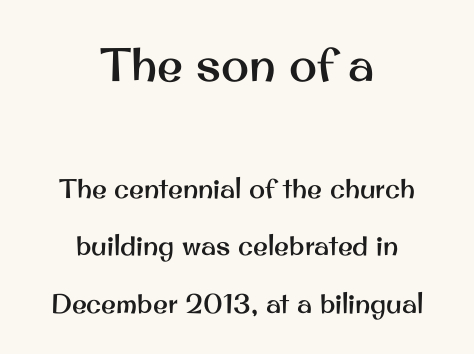
Q: Is the text italic (slanted)? A: No, it is upright.
Q: Is the typeface a serif or a sans-serif typeface? A: Sans-serif.
Q: Is the text underlined? A: No.
Q: How is the paragraph aligned? A: Centered.
Q: Is the spacing between letters normal or unusually wide? A: Normal.
Q: Is the spacing between lines tight, normal or loose? A: Loose.
Q: Which block of text is set in a larger size, the first (top) or the second (bottom)? A: The first (top) one.
Q: Width (condensed, normal, or wide)? A: Normal.
Q: Stroke contrast? A: Medium.
Q: x-height? A: Small.
Q: Monospaced? A: No.
